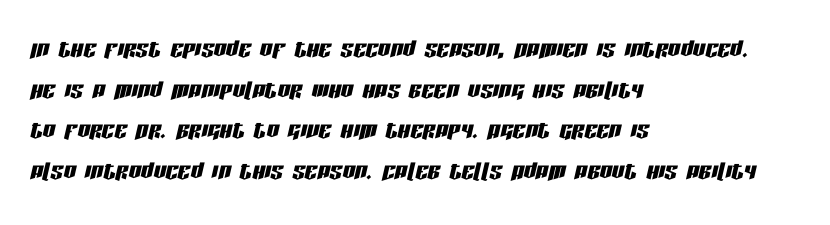
{"italic": "yes", "lean": "right", "slant_degrees": 13, "width": "condensed", "stroke_contrast": "low", "x_height": "large", "monospaced": "no", "underline": "no", "align": "left", "line_spacing": "normal", "line_spacing_ratio": 1.31, "letter_spacing": "normal", "letter_spacing_em": 0.0, "glyph_px": 31}
